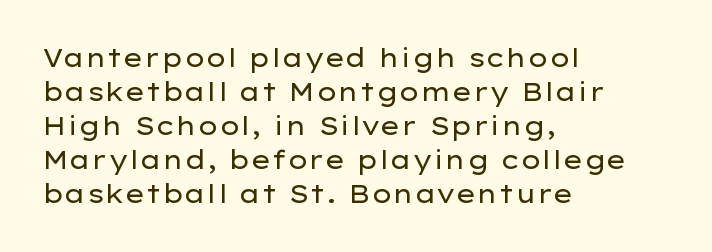
Q: Is the text bold? A: No.
Q: Is the text italic (slanted)? A: No, it is upright.
Q: Is the text underlined? A: No.
Q: How is the paragraph aligned? A: Left-aligned.
Q: Is the spacing between letters normal or unusually wide? A: Normal.
Q: Is the spacing between lines tight, normal or loose? A: Normal.
